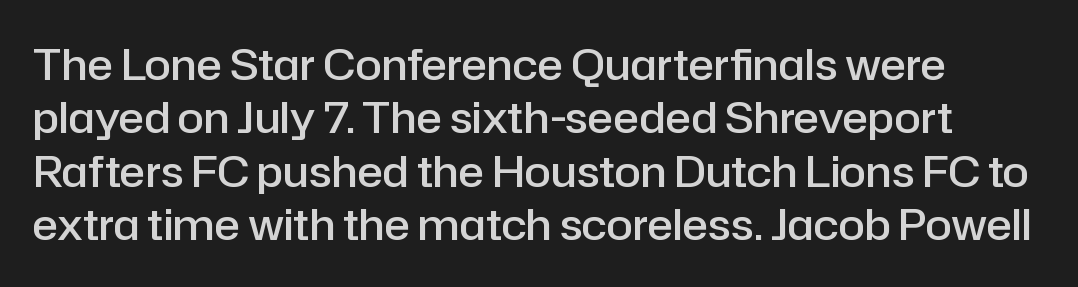
Q: Is the text bold? A: Semi-bold.
Q: Is the text italic (slanted)? A: No, it is upright.
Q: Is the typeface a serif or a sans-serif typeface? A: Sans-serif.
Q: Is the text underlined? A: No.
Q: Is the spacing between letters normal or unusually wide? A: Normal.
Q: Width (condensed, normal, or wide)? A: Normal.
Q: Stroke contrast? A: Low.
Q: x-height? A: Medium.
Q: Monospaced? A: No.
